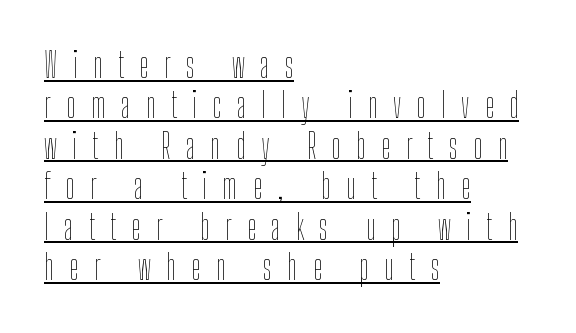
Spacing verdict: proportional, widths tailored to each character. Decoration check: the copy is underlined. Does the lettering tilt? It doesn't — this is upright. Compared with a typical body face, this is equally light or lighter still. Each line starts at the same left margin while the right side varies.
